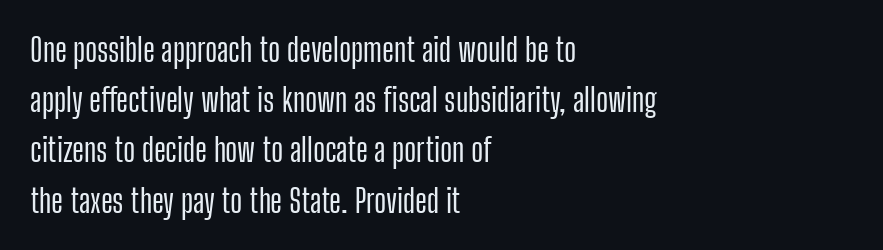
Teacher's note: observe the even left margin — that is flush-left alignment. These lines are composed in type without serifs. Inter-character spacing is left at the font's built-in metrics. What's the leading like? Ordinary, nothing unusual. The axis of the letterforms is exactly vertical.
